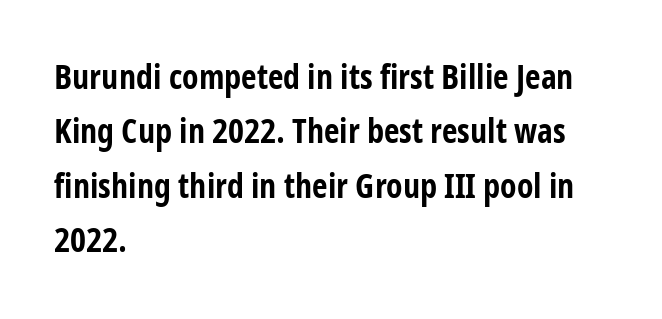
The face used here is proportionally spaced, like ordinary book or web type. Its strokes are broad and dark, the hallmark of bold type. A typesetter would label this face a sans. A roman cut, with each character standing at attention.
